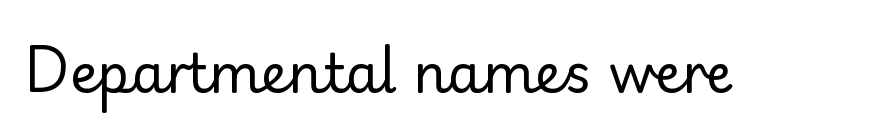
{"serif": "no", "italic": "no", "bold": "no", "weight": "regular", "width": "normal", "stroke_contrast": "low", "x_height": "small", "monospaced": "no", "underline": "no", "letter_spacing": "normal", "letter_spacing_em": 0.0, "glyph_px": 54}
